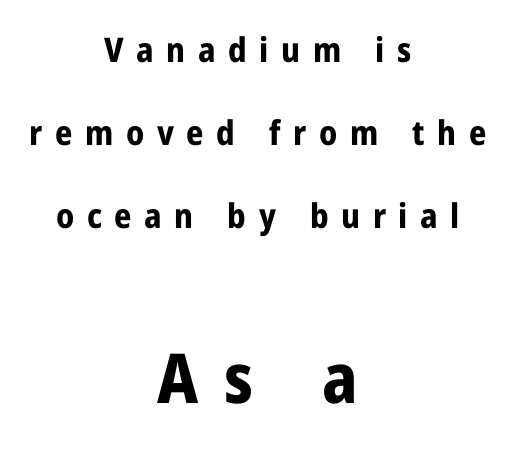
Loosely led — the rows are spread out. Words float on clear page, feet unadorned. The rendering uses a bold face; every stroke is thick and dark. The passage shown is typed in a proportional face where columns would drift. Short and long lines alike share a common midpoint. Nope, not italic — everything's standing straight.
